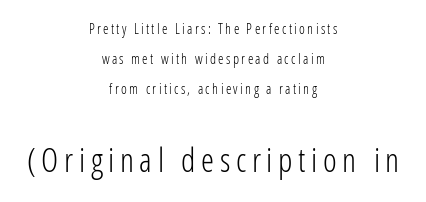
Size contrast runs from small at the top to large at the bottom. You can tell it's not italic because the verticals are truly vertical. This sample uses a sans-serif face. Vertical spacing — loose. Do the characters align in a grid? No, the font is proportional.
